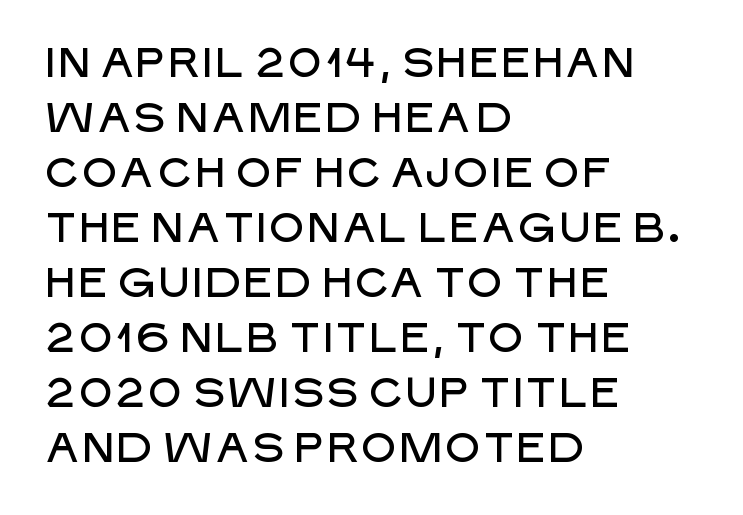
Q: Is the text italic (slanted)? A: No, it is upright.
Q: Is the typeface a serif or a sans-serif typeface? A: Sans-serif.
Q: Is the text underlined? A: No.
Q: How is the paragraph aligned? A: Left-aligned.
Q: Is the spacing between letters normal or unusually wide? A: Normal.
Q: Is the spacing between lines tight, normal or loose? A: Normal.
Q: Width (condensed, normal, or wide)? A: Normal.
Q: Stroke contrast? A: Low.
Q: x-height? A: Large.
Q: Monospaced? A: No.
